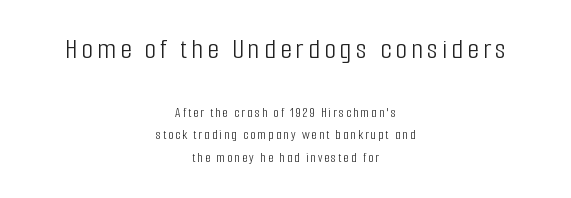
Posture: straight, roman, zero tilt. The rows are spaced the way most documents space them. Think standard paragraph weight, or any step lighter than that. The gap between lines stays unmarked. The passage shown is typed in a proportional face where columns would drift. A sans-serif font was chosen for this passage.
